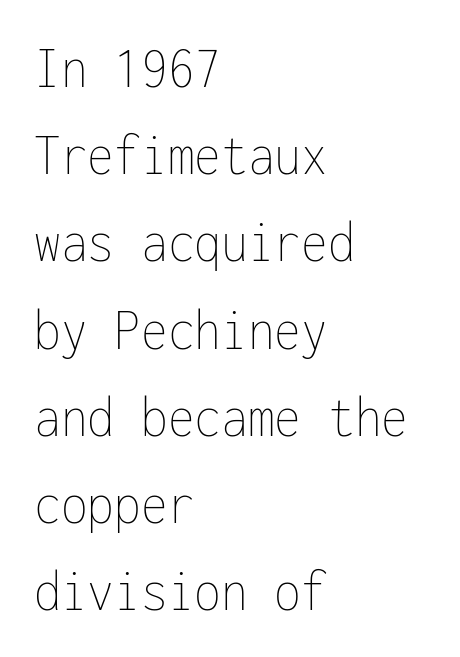
Letters have the restrained weight of plain body copy at most. The letters march in equal steps, a hallmark of fixed-pitch type. A normal amount of white space separates one row of letters from the next. Only glyphs here, with clear space below each row. Designer's note — italics off, roman on.
